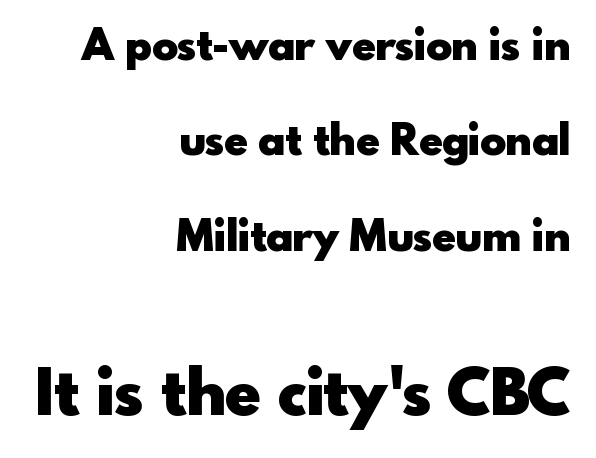
The image shows 65 px heavy sans-serif type, upright; set right-aligned, loose line spacing (2.22x), normal letter spacing, not underlined; the second (bottom) block is 1.51x larger; a small x-height.
